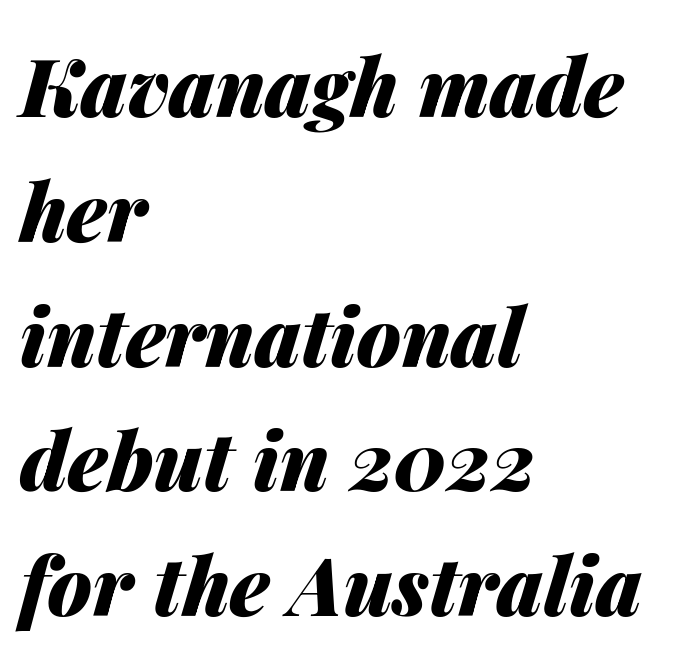
Q: Is the text bold? A: Yes.
Q: Is the text italic (slanted)? A: Yes, it leans right by about 14 degrees.
Q: Is the text underlined? A: No.
Q: How is the paragraph aligned? A: Left-aligned.
Q: Is the spacing between letters normal or unusually wide? A: Normal.
Q: Is the spacing between lines tight, normal or loose? A: Normal.
Q: Width (condensed, normal, or wide)? A: Normal.
Q: Stroke contrast? A: Medium.
Q: x-height? A: Medium.
Q: Monospaced? A: No.
